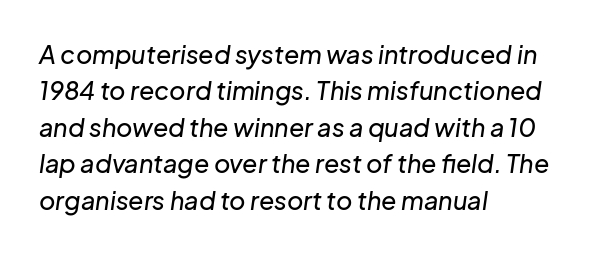
The image shows 25 px text type, italic (leaning right); set left-aligned, normal line spacing (1.46x), normal letter spacing, not underlined.
